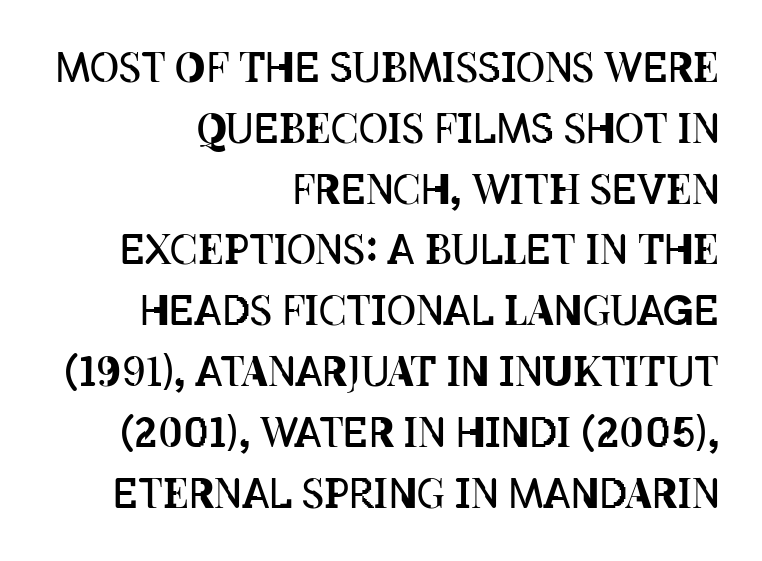
Q: Is the text bold? A: No.
Q: Is the text italic (slanted)? A: No, it is upright.
Q: Is the text underlined? A: No.
Q: How is the paragraph aligned? A: Right-aligned.
Q: Is the spacing between letters normal or unusually wide? A: Normal.
Q: Is the spacing between lines tight, normal or loose? A: Normal.
Q: Width (condensed, normal, or wide)? A: Condensed.
Q: Stroke contrast? A: Low.
Q: x-height? A: Large.
Q: Monospaced? A: No.
